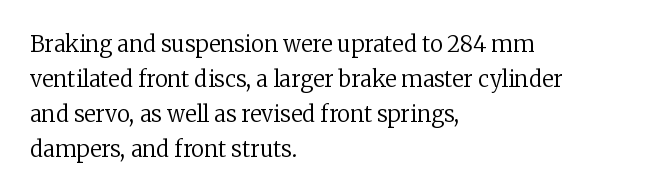
The image shows 22 px text type, upright; set left-aligned, normal line spacing (1.59x), normal letter spacing, not underlined.
